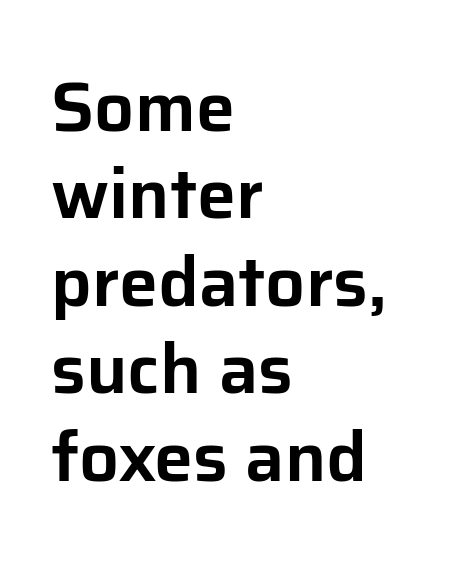
The image shows 70 px sans-serif type, upright; set left-aligned, normal line spacing (1.25x), normal letter spacing, not underlined; low stroke contrast and a medium x-height.
